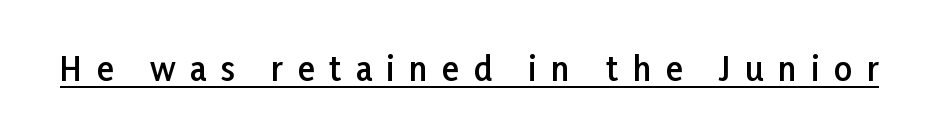
The image shows 32 px semibold sans-serif type, upright; set unusually wide letter spacing (+0.45 em), underlined; low stroke contrast and a medium x-height.
